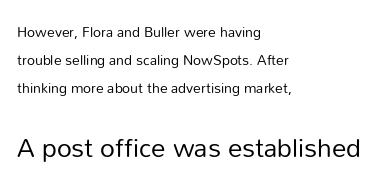
{"italic": "no", "bold": "no", "underline": "no", "align": "left", "line_spacing": "loose", "line_spacing_ratio": 1.99, "letter_spacing": "normal", "letter_spacing_em": 0.0, "larger_block": "second", "size_ratio": 1.86, "glyph_px": 26}
